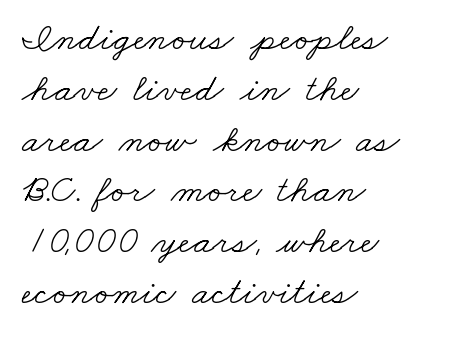
The image shows 40 px light, wide serif type; set left-aligned, normal line spacing (1.27x), normal letter spacing, not underlined; low stroke contrast and a small x-height.
